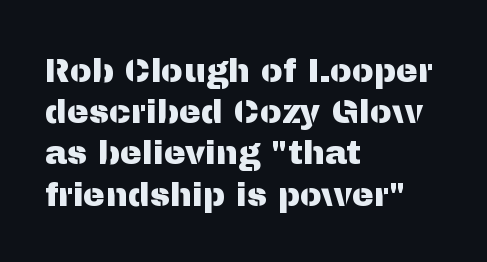
The vertical gap from one line to the next is medium. The letters stand upright; this is a roman face. The paragraph has a hard left edge and a soft right edge. This rendering leaves character spacing at its baseline value.
